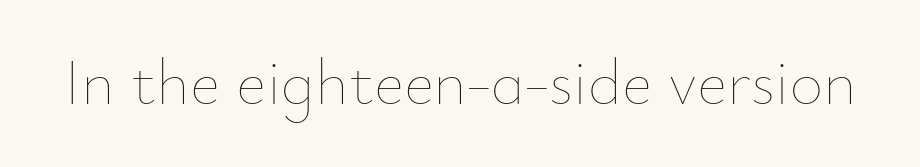
The image shows 65 px thin type, upright; set normal letter spacing, not underlined; low stroke contrast and a small x-height.
